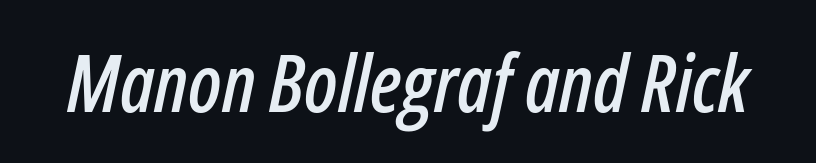
Slanted lettering throughout. The zone under the glyphs is completely vacant. You could not count columns in this text — the font is proportionally spaced. Glyph-to-glyph distance matches everyday printed text.
